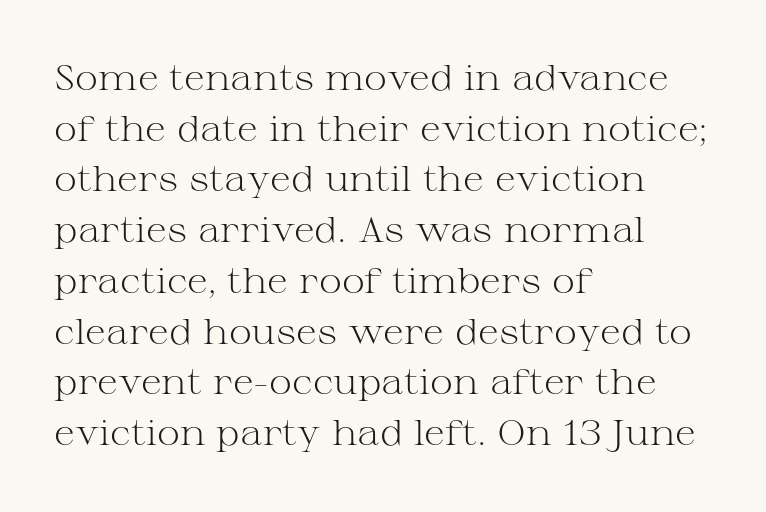
Q: Is the text bold? A: No.
Q: Is the text italic (slanted)? A: No, it is upright.
Q: Is the typeface a serif or a sans-serif typeface? A: Serif.
Q: Is the text underlined? A: No.
Q: How is the paragraph aligned? A: Left-aligned.
Q: Is the spacing between letters normal or unusually wide? A: Normal.
Q: Is the spacing between lines tight, normal or loose? A: Normal.
Q: Width (condensed, normal, or wide)? A: Wide.
Q: Stroke contrast? A: Medium.
Q: x-height? A: Medium.
Q: Monospaced? A: No.
